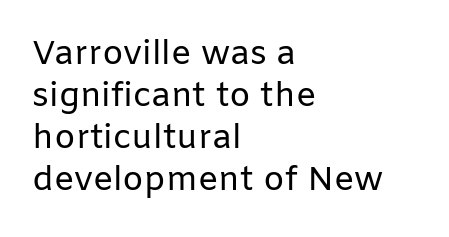
Q: Is the text bold? A: No.
Q: Is the text italic (slanted)? A: No, it is upright.
Q: Is the typeface a serif or a sans-serif typeface? A: Sans-serif.
Q: Is the text underlined? A: No.
Q: How is the paragraph aligned? A: Left-aligned.
Q: Is the spacing between letters normal or unusually wide? A: Normal.
Q: Width (condensed, normal, or wide)? A: Normal.
Q: Stroke contrast? A: Low.
Q: x-height? A: Medium.
Q: Monospaced? A: No.
